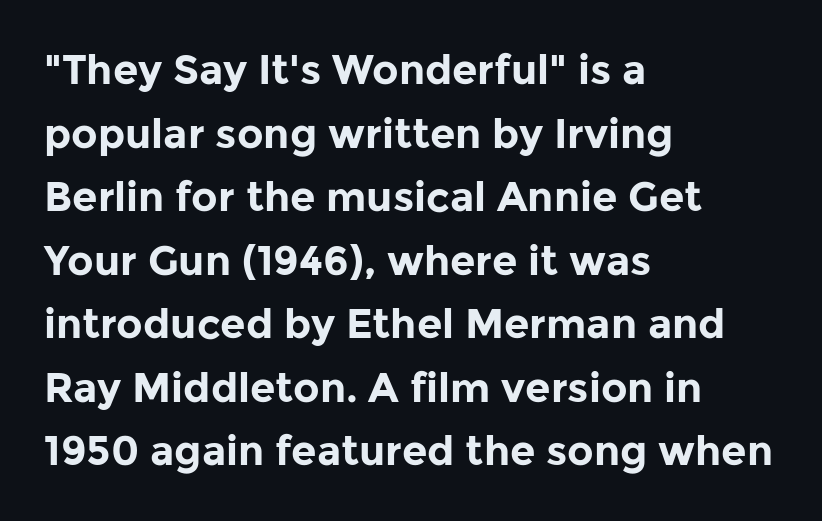
You can tell from the bare stems that sans-serif type was used. Designer's note — italics off, roman on. Notice how descenders clear the ascenders below comfortably — that's standard leading. The strip under each line holds only bare page.
